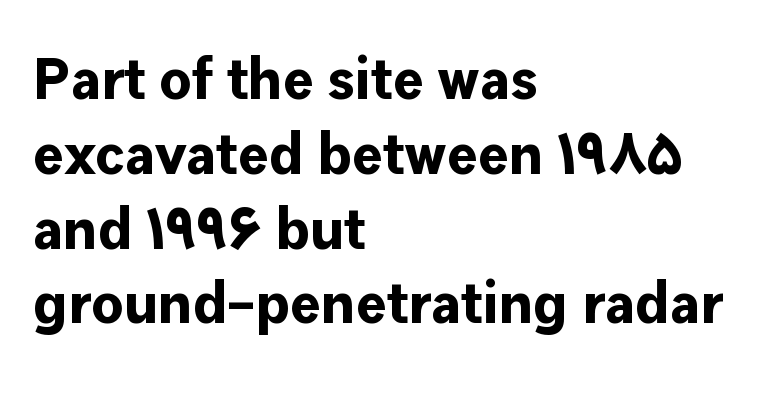
Descenders hang freely into open space. Vertically, the passage feels balanced, rows spaced as you'd expect. Type style note: lacks serifs. On the weight axis this lands at bold, roughly 700.
